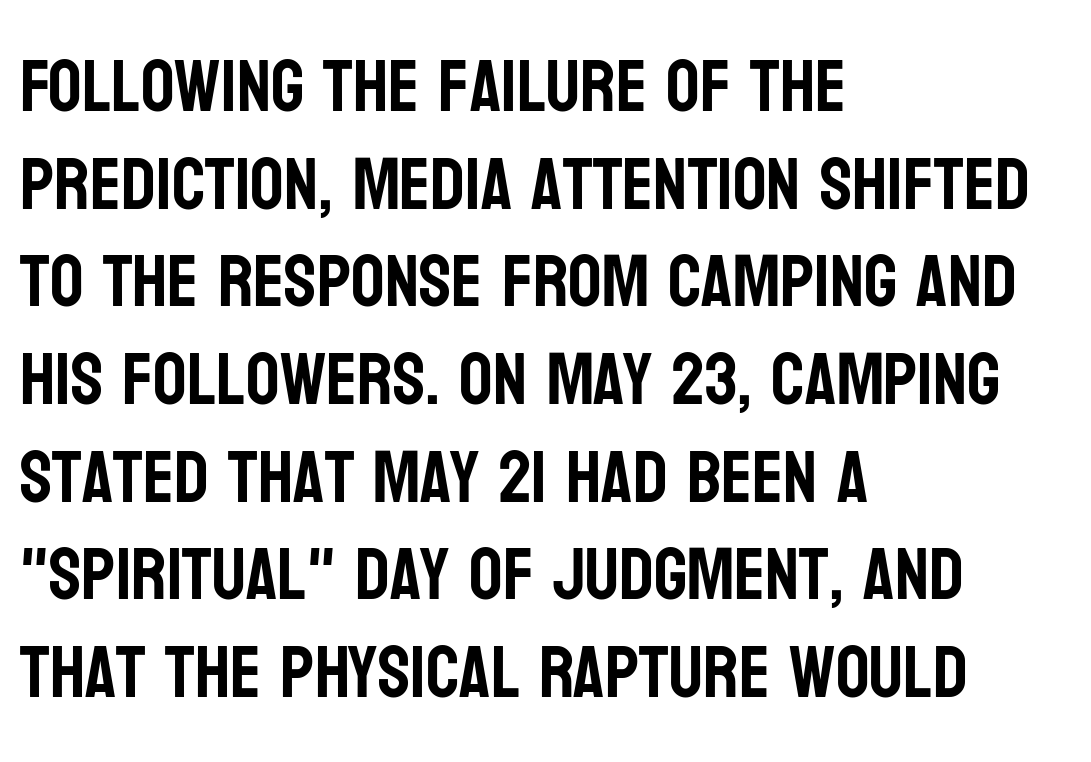
Q: Is the text italic (slanted)? A: No, it is upright.
Q: Is the typeface a serif or a sans-serif typeface? A: Sans-serif.
Q: Is the text underlined? A: No.
Q: How is the paragraph aligned? A: Left-aligned.
Q: Is the spacing between letters normal or unusually wide? A: Normal.
Q: Is the spacing between lines tight, normal or loose? A: Normal.
Q: Width (condensed, normal, or wide)? A: Condensed.
Q: Stroke contrast? A: Low.
Q: x-height? A: Large.
Q: Monospaced? A: No.
